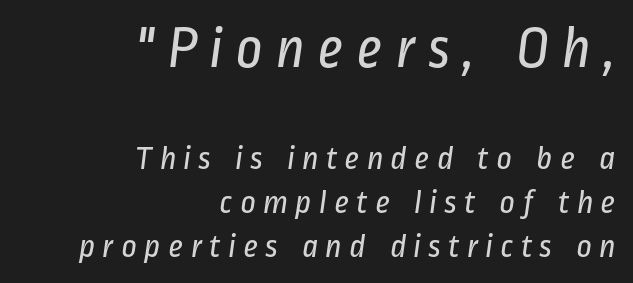
Q: Is the text bold? A: No.
Q: Is the typeface a serif or a sans-serif typeface? A: Sans-serif.
Q: Is the text underlined? A: No.
Q: How is the paragraph aligned? A: Right-aligned.
Q: Is the spacing between letters normal or unusually wide? A: Unusually wide.
Q: Is the spacing between lines tight, normal or loose? A: Normal.
Q: Which block of text is set in a larger size, the first (top) or the second (bottom)? A: The first (top) one.
Q: Width (condensed, normal, or wide)? A: Condensed.
Q: Stroke contrast? A: Low.
Q: x-height? A: Medium.
Q: Monospaced? A: No.
